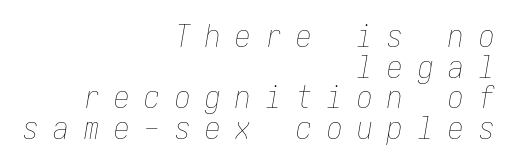
Designer's note — italics engaged. The passage shown is not underscored anywhere. Between one letter and the next there's a generous, obvious gap. The weight tops out at a normal text grade. Regarding leading, the lines here are crowded together.
